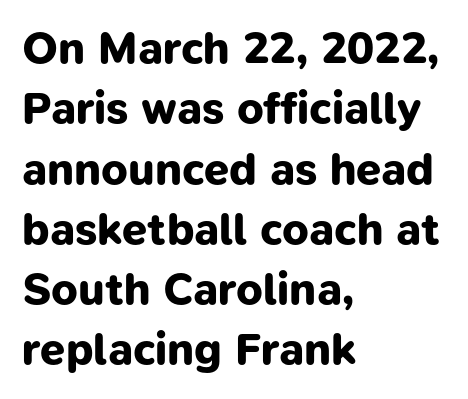
{"serif": "no", "bold": "yes", "weight": "bold", "width": "normal", "stroke_contrast": "low", "x_height": "medium", "monospaced": "no", "underline": "no", "align": "left", "line_spacing": "normal", "line_spacing_ratio": 1.34, "letter_spacing": "normal", "letter_spacing_em": 0.0, "glyph_px": 45}
